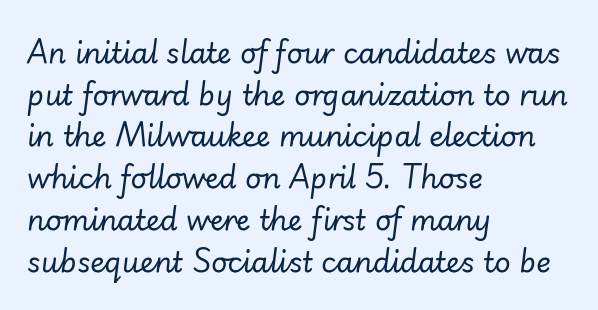
{"italic": "yes", "lean": "right", "slant_degrees": 7, "bold": "no", "weight": "regular", "width": "normal", "stroke_contrast": "low", "x_height": "small", "monospaced": "no", "underline": "no", "align": "left", "line_spacing": "normal", "line_spacing_ratio": 1.49, "letter_spacing": "normal", "letter_spacing_em": 0.0, "glyph_px": 28}
